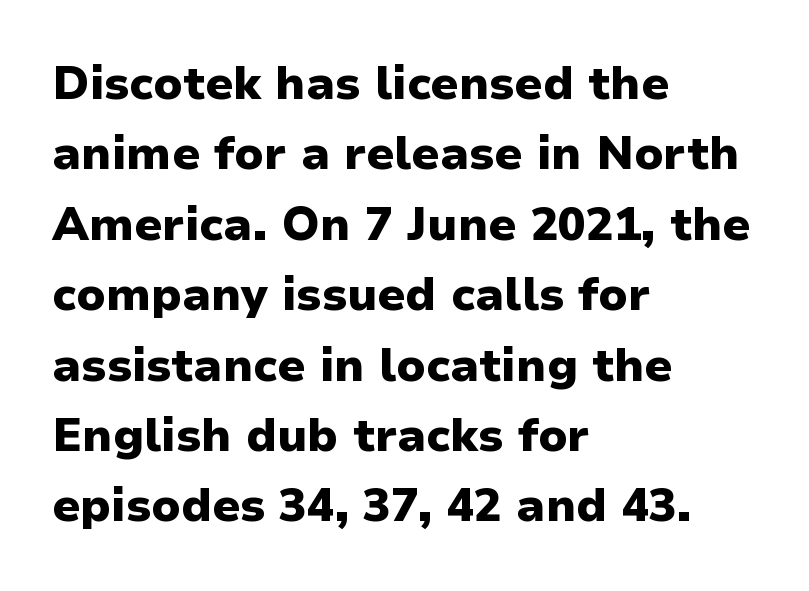
The ragged edge is on the right, which tells us the setting is flush left. I'd describe the lettering as bold — thick and assertive. Is this a fixed-width face? No — the glyphs have proportional, varying widths. Clear beneath every line of the passage. How would I describe the line gaps? Plain and ordinary.
